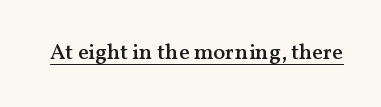
Typesetter's note: demi weight, one step under bold. This sample uses plain, unmodified letter spacing. Honestly, the underline is the first thing you notice here. A typesetter would mark this as roman, not italic.
